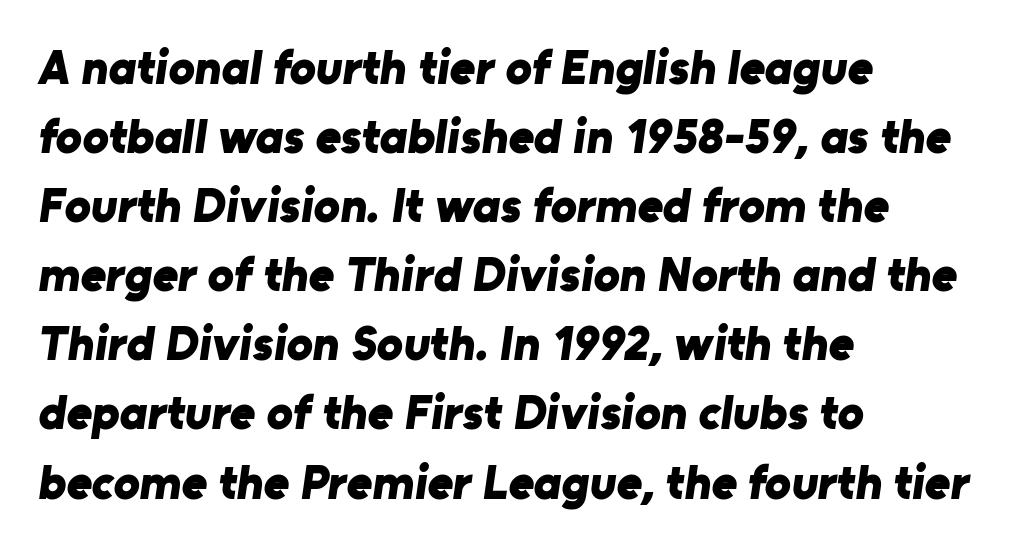
The passage shown stacks its lines at a standard gap. This sample is left-justified, so line endings fall wherever the words run out. Here the designer chose a conventional face with non-uniform glyph widths. Its strokes are broad and dark, the hallmark of bold type.
